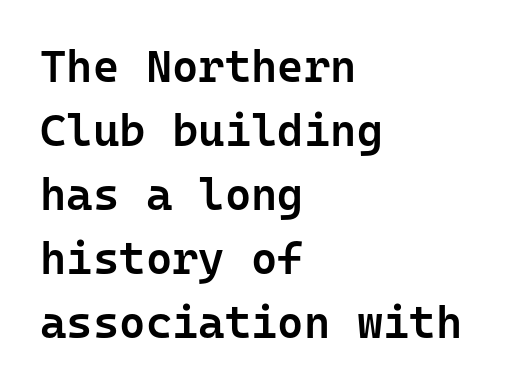
Tall strokes in this sample are plumb rather than angled. Line starts are locked; line ends wander. Descenders are the only things crossing below the line. Think of a typewriter: that constant character pitch is what you see here. Line spacing here is normal. The letterforms sit shoulder to shoulder at normal distance.
